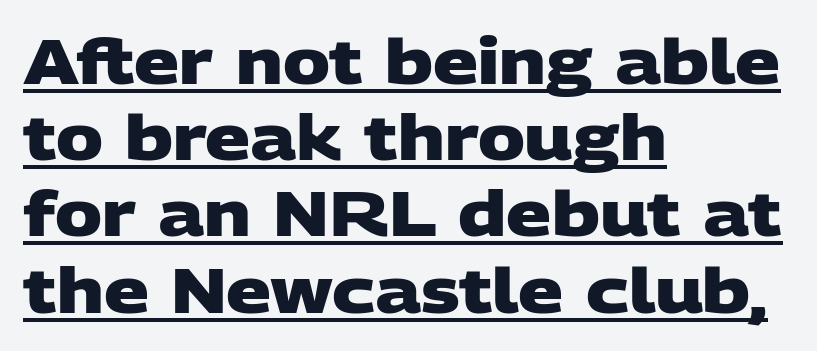
The image shows 63 px heavy, wide sans-serif type; set left-aligned, line spacing 1.21x, normal letter spacing, underlined; low stroke contrast and a large x-height.
